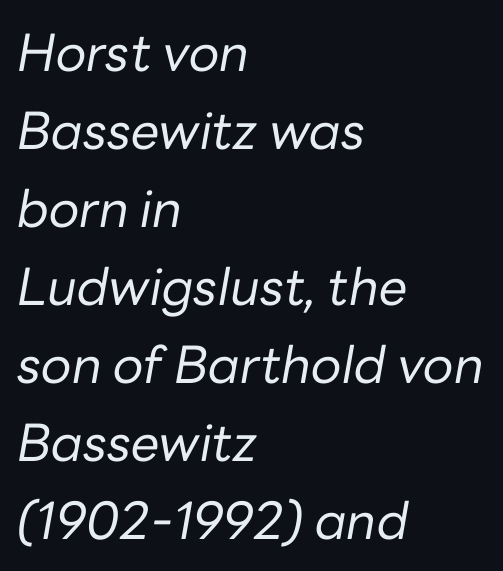
The space between consecutive lines is moderate. The weight would be labelled regular, book, light, or lighter still. Every character sits at an angle, as italics do. Horizontally, the lines are justified to the leading edge only.
